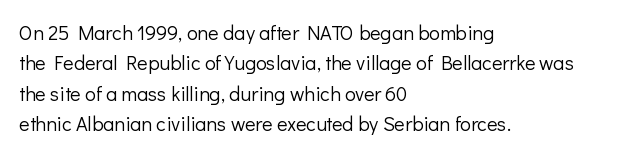
{"italic": "no", "bold": "no", "underline": "no", "align": "left", "line_spacing": "normal", "line_spacing_ratio": 1.52, "letter_spacing": "normal", "letter_spacing_em": 0.0, "glyph_px": 20}
